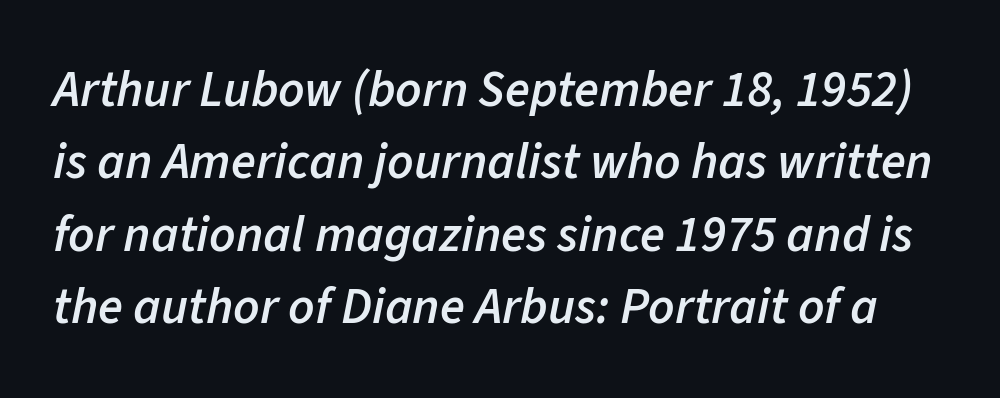
The image shows 51 px semibold type, italic (leaning right); set normal line spacing (1.42x), normal letter spacing, not underlined; low stroke contrast and a medium x-height.
